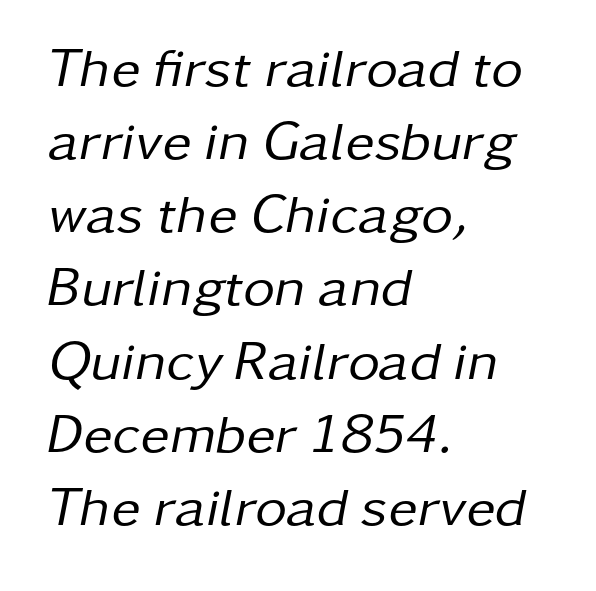
The characters are drawn with everyday or finer stroke widths. Style check: oblique. No word sits above an underline. The rag falls on the right side of this text block. This sample keeps an unexceptional amount of space between lines. Think of a printed novel: that variable character pitch is what you see here.
